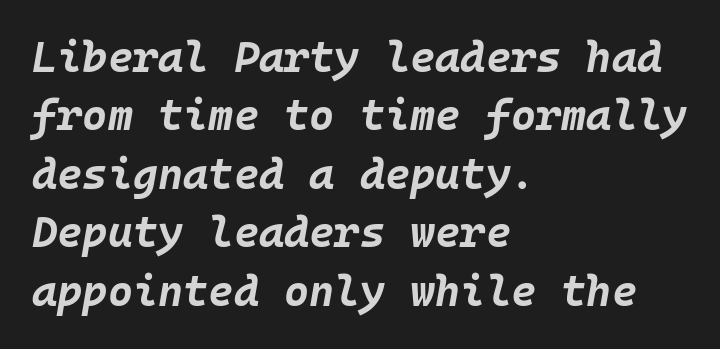
The image shows 43 px bold type, italic (leaning right), monospaced; set left-aligned, normal line spacing (1.36x), normal letter spacing, not underlined; low stroke contrast and a large x-height.
